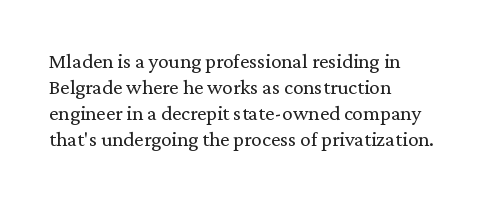
Q: Is the text bold? A: No.
Q: Is the text italic (slanted)? A: No, it is upright.
Q: Is the text underlined? A: No.
Q: How is the paragraph aligned? A: Left-aligned.
Q: Is the spacing between letters normal or unusually wide? A: Normal.
